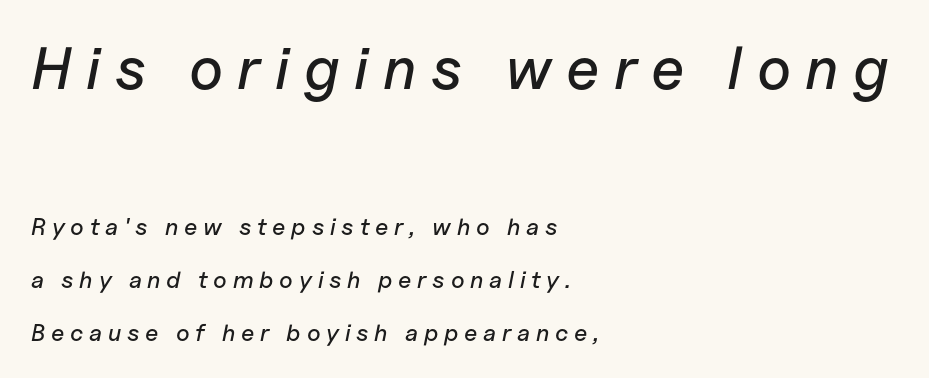
Q: Is the text italic (slanted)? A: Yes, it leans right by about 11 degrees.
Q: Is the text underlined? A: No.
Q: How is the paragraph aligned? A: Left-aligned.
Q: Is the spacing between letters normal or unusually wide? A: Unusually wide.
Q: Is the spacing between lines tight, normal or loose? A: Loose.
Q: Which block of text is set in a larger size, the first (top) or the second (bottom)? A: The first (top) one.
Q: Width (condensed, normal, or wide)? A: Normal.
Q: Stroke contrast? A: Low.
Q: x-height? A: Medium.
Q: Monospaced? A: No.
